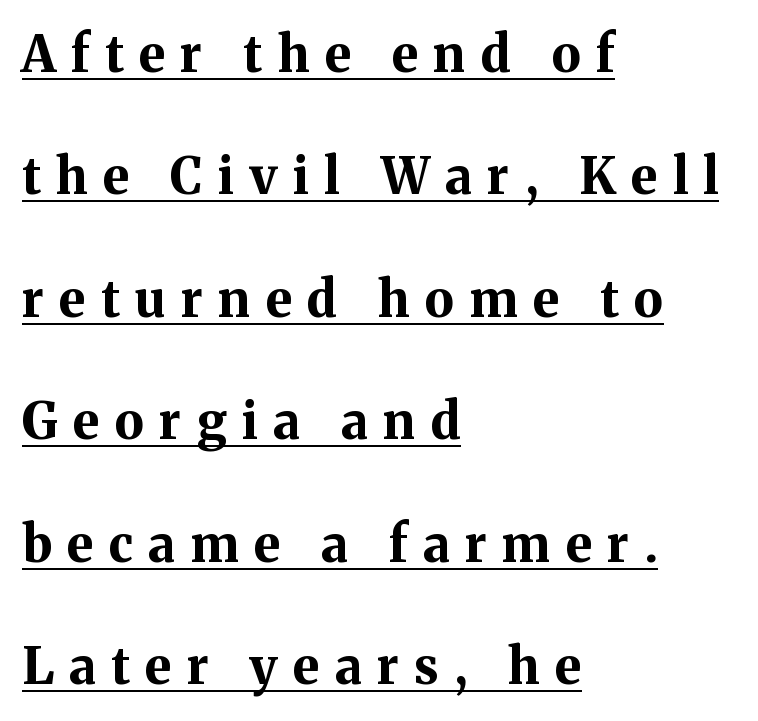
Q: Is the text bold? A: Yes.
Q: Is the text italic (slanted)? A: No, it is upright.
Q: Is the typeface a serif or a sans-serif typeface? A: Serif.
Q: Is the text underlined? A: Yes.
Q: How is the paragraph aligned? A: Left-aligned.
Q: Is the spacing between letters normal or unusually wide? A: Unusually wide.
Q: Is the spacing between lines tight, normal or loose? A: Loose.
Q: Width (condensed, normal, or wide)? A: Normal.
Q: Stroke contrast? A: Medium.
Q: x-height? A: Medium.
Q: Monospaced? A: No.
